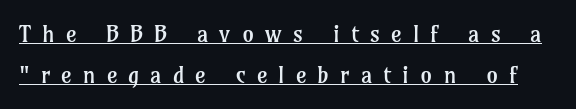
These characters rest on top of a visible drawn line. There is plenty of visible air inserted between adjacent glyphs. Stems here are at most as thick as an everyday book face. If you drew a line through each stem, it would be perfectly vertical.
